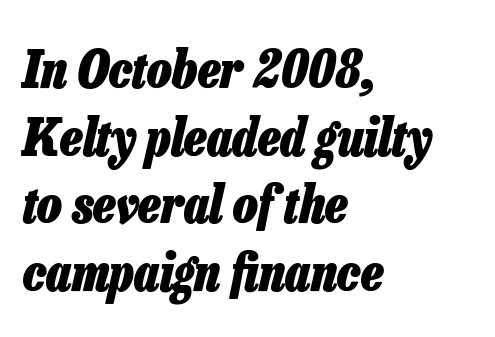
Q: Is the text bold? A: Yes.
Q: Is the text italic (slanted)? A: Yes, it leans right by about 13 degrees.
Q: Is the text underlined? A: No.
Q: How is the paragraph aligned? A: Left-aligned.
Q: Is the spacing between letters normal or unusually wide? A: Normal.
Q: Is the spacing between lines tight, normal or loose? A: Normal.
Q: Width (condensed, normal, or wide)? A: Condensed.
Q: Stroke contrast? A: Low.
Q: x-height? A: Medium.
Q: Monospaced? A: No.
